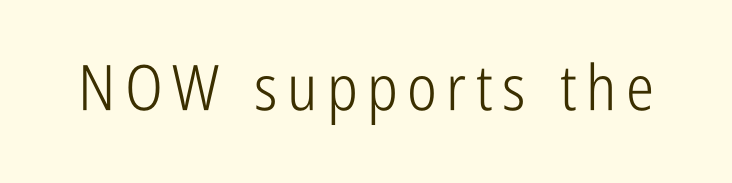
The image shows 63 px light, condensed sans-serif type, upright; set not underlined; low stroke contrast and a medium x-height.
